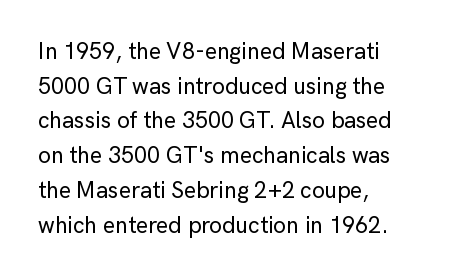
The image shows 23 px text type, upright; set left-aligned, normal line spacing (1.51x), normal letter spacing, not underlined.
